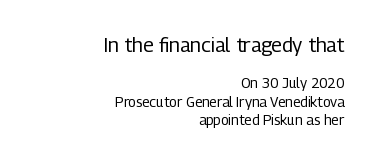
Q: Is the text bold? A: No.
Q: Is the text italic (slanted)? A: No, it is upright.
Q: Is the text underlined? A: No.
Q: How is the paragraph aligned? A: Right-aligned.
Q: Is the spacing between letters normal or unusually wide? A: Normal.
Q: Is the spacing between lines tight, normal or loose? A: Normal.
Q: Which block of text is set in a larger size, the first (top) or the second (bottom)? A: The first (top) one.
